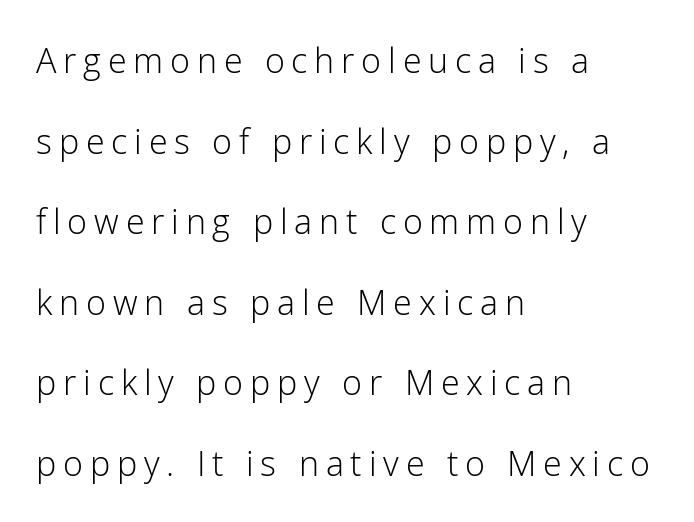
The image shows 34 px light sans-serif type, upright; set left-aligned, loose line spacing (2.37x), unusually wide letter spacing (+0.2 em), not underlined; low stroke contrast and a medium x-height.
